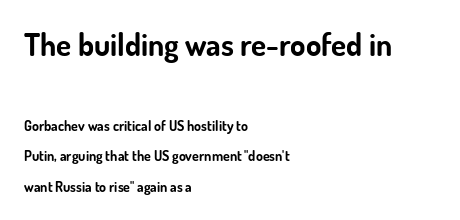
Horizontal bands of white between lines are thick stripes. The strip under each line holds only bare page. In terms of letterform style, serifs are entirely absent. The designer gave the opening block more size than the closing block. Quick note: not italic, upright.
